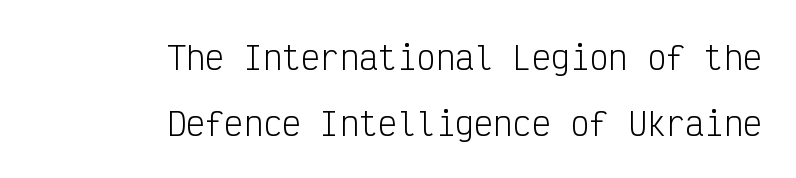
Serif or sans? Sans — the stroke terminals are bare. Letters have the restrained weight of plain body copy at most. Anything drawn beneath the words? Only blank space. Tracking value appears to be zero — textbook default spacing.
